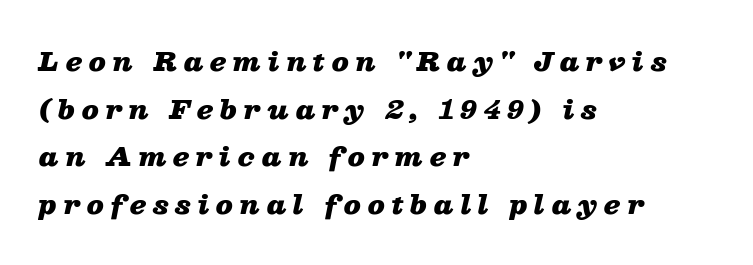
Lines of text with bare space underneath. The tracking jumps out immediately: characters are airy and widely separated. Quick note: interline space is abundant. Emphasis-style slanted type is in use. Left-aligned paragraph, ragged on the right.
